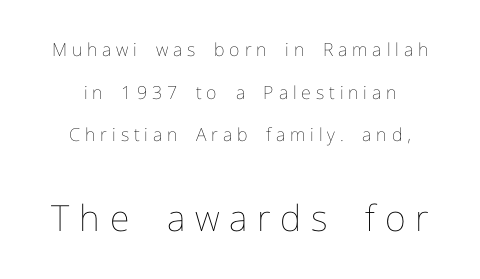
Q: Is the text bold? A: No.
Q: Is the text italic (slanted)? A: No, it is upright.
Q: Is the text underlined? A: No.
Q: How is the paragraph aligned? A: Centered.
Q: Is the spacing between letters normal or unusually wide? A: Unusually wide.
Q: Is the spacing between lines tight, normal or loose? A: Loose.
Q: Which block of text is set in a larger size, the first (top) or the second (bottom)? A: The second (bottom) one.
Q: Width (condensed, normal, or wide)? A: Normal.
Q: Stroke contrast? A: Low.
Q: x-height? A: Medium.
Q: Monospaced? A: No.
